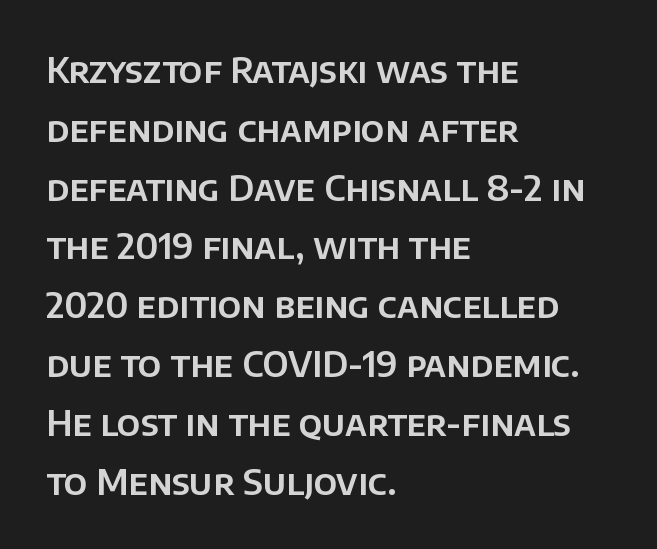
The image shows 35 px sans-serif type, upright; set left-aligned, normal line spacing (1.68x), normal letter spacing, not underlined; low stroke contrast and a large x-height.
